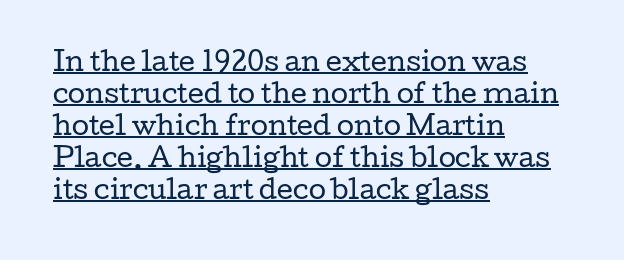
{"italic": "no", "bold": "no", "underline": "yes", "align": "left", "line_spacing": "normal", "line_spacing_ratio": 1.28, "letter_spacing": "normal", "letter_spacing_em": 0.0, "glyph_px": 25}
